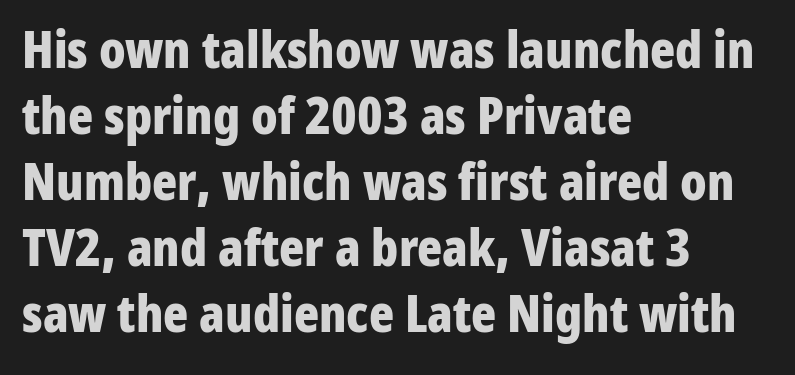
{"serif": "no", "italic": "no", "bold": "yes", "weight": "bold", "width": "condensed", "stroke_contrast": "low", "x_height": "medium", "monospaced": "no", "underline": "no", "align": "left", "line_spacing": "normal", "line_spacing_ratio": 1.27, "letter_spacing": "normal", "letter_spacing_em": 0.0, "glyph_px": 52}
